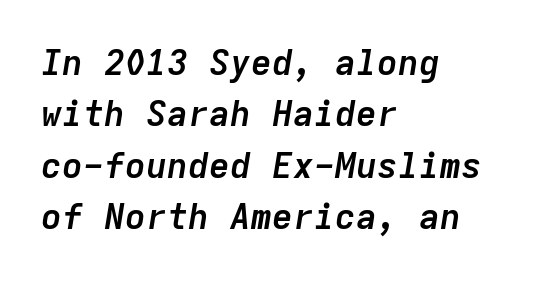
The image shows 35 px semibold type, italic (leaning right), monospaced; set left-aligned, normal line spacing (1.47x), normal letter spacing, not underlined; low stroke contrast and a medium x-height.
